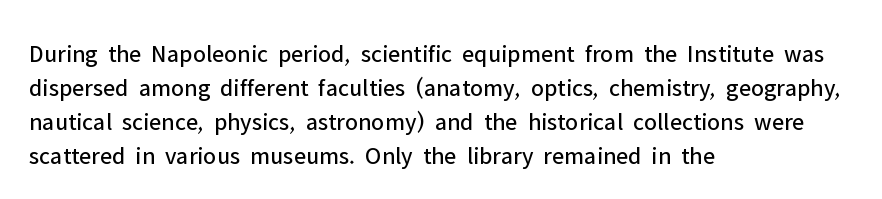
The image shows 25 px text type, upright; set left-aligned, normal line spacing (1.36x), normal letter spacing, not underlined.
